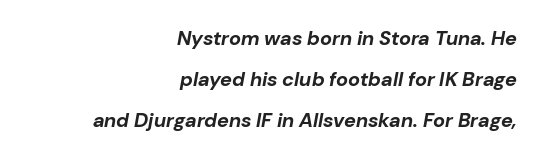
The leading is generous, giving the passage an open texture. The words here are not underlined. Notice how the stems are inclined rather than vertical — that's the hallmark of italics. Bold? Absolutely — the strokes are thick and heavy. Line ends are locked; line starts wander. Does extra space separate the letters? No, they use regular spacing.
